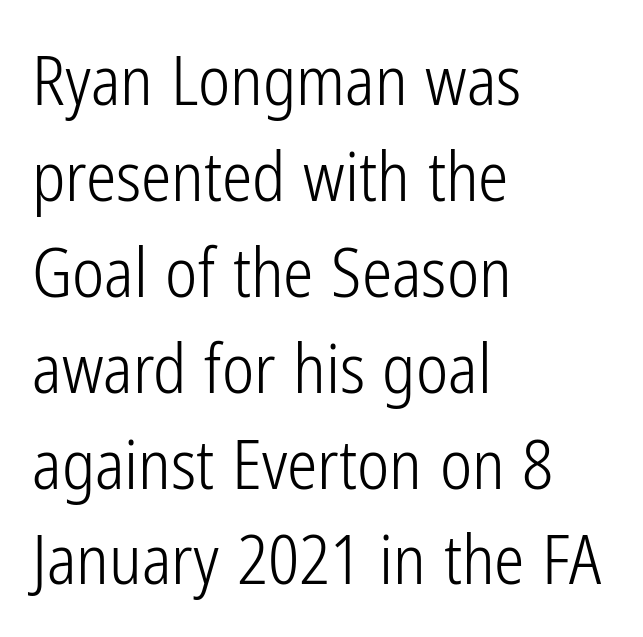
Q: Is the text bold? A: No.
Q: Is the text italic (slanted)? A: No, it is upright.
Q: Is the typeface a serif or a sans-serif typeface? A: Sans-serif.
Q: Is the text underlined? A: No.
Q: How is the paragraph aligned? A: Left-aligned.
Q: Is the spacing between letters normal or unusually wide? A: Normal.
Q: Is the spacing between lines tight, normal or loose? A: Normal.
Q: Width (condensed, normal, or wide)? A: Condensed.
Q: Stroke contrast? A: Low.
Q: x-height? A: Medium.
Q: Monospaced? A: No.
